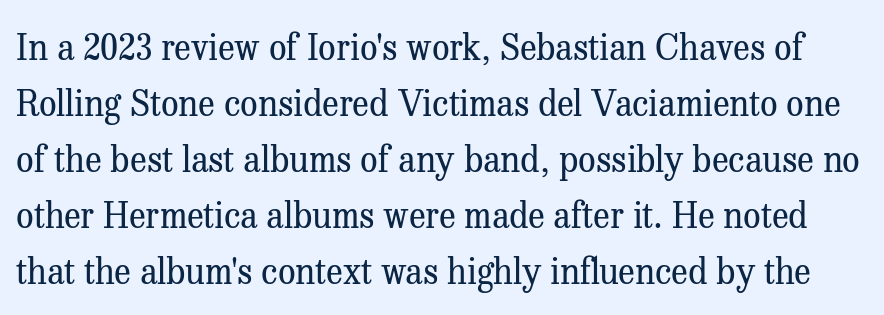
Is the letter spacing exaggerated? No — it looks like the ordinary default. Evenly set lines give the paragraph a standard silhouette. It's the straight-up-and-down kind of type. These lines are rendered in a variable-pitch font. The gap between lines stays unmarked.
